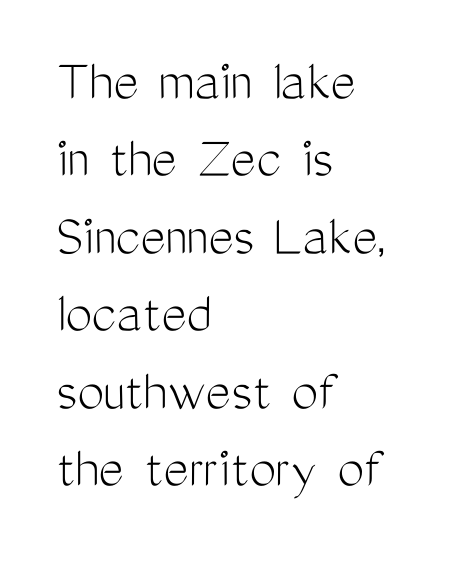
{"serif": "no", "italic": "no", "bold": "no", "weight": "light", "width": "condensed", "stroke_contrast": "medium", "x_height": "medium", "monospaced": "no", "underline": "no", "align": "left", "line_spacing": "normal", "line_spacing_ratio": 1.29, "letter_spacing": "normal", "letter_spacing_em": 0.0, "glyph_px": 60}
